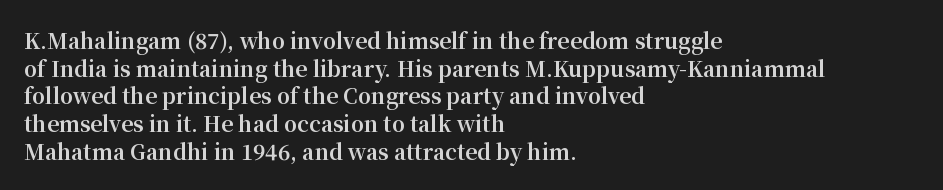
The image shows 21 px bold type, upright; set left-aligned, normal line spacing (1.32x), normal letter spacing, not underlined.
